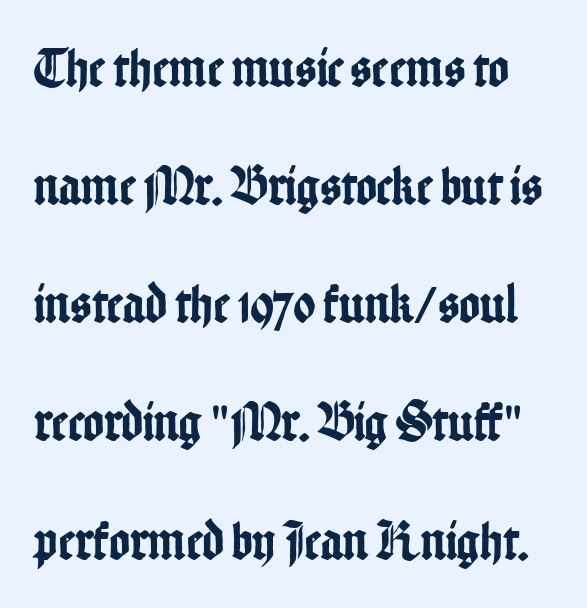
The image shows 56 px condensed sans-serif type, upright; set loose line spacing (2.11x), normal letter spacing, not underlined; low stroke contrast and a medium x-height.
